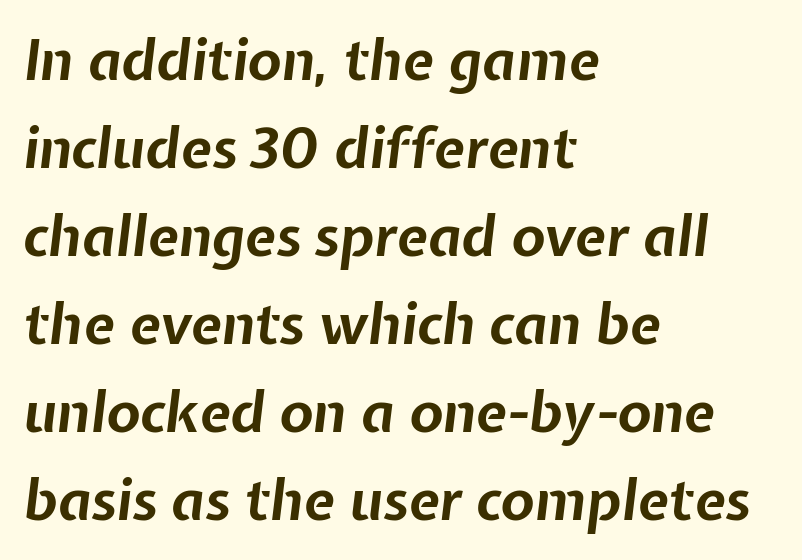
Q: Is the text bold? A: Yes.
Q: Is the text italic (slanted)? A: Yes, it leans right by about 7 degrees.
Q: Is the text underlined? A: No.
Q: How is the paragraph aligned? A: Left-aligned.
Q: Is the spacing between letters normal or unusually wide? A: Normal.
Q: Is the spacing between lines tight, normal or loose? A: Normal.
Q: Width (condensed, normal, or wide)? A: Normal.
Q: Stroke contrast? A: Low.
Q: x-height? A: Medium.
Q: Monospaced? A: No.
